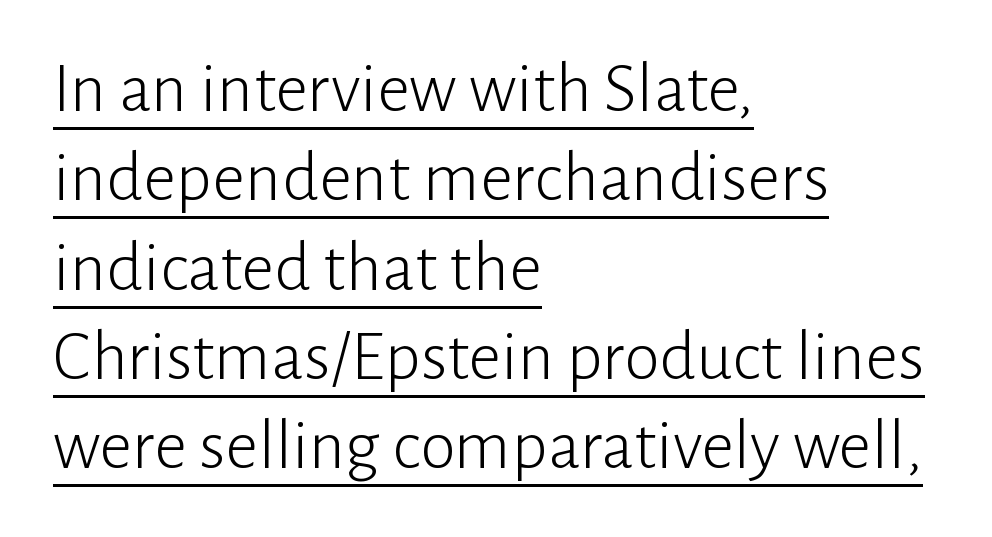
Q: Is the text bold? A: No.
Q: Is the text italic (slanted)? A: No, it is upright.
Q: Is the typeface a serif or a sans-serif typeface? A: Sans-serif.
Q: Is the text underlined? A: Yes.
Q: How is the paragraph aligned? A: Left-aligned.
Q: Is the spacing between letters normal or unusually wide? A: Normal.
Q: Width (condensed, normal, or wide)? A: Normal.
Q: Stroke contrast? A: Low.
Q: x-height? A: Medium.
Q: Monospaced? A: No.
